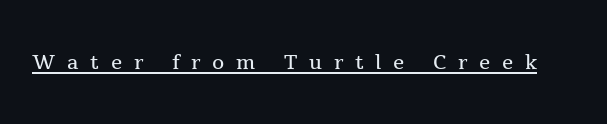
{"serif": "yes", "italic": "no", "bold": "no", "weight": "regular", "width": "normal", "x_height": "medium", "monospaced": "no", "underline": "yes", "letter_spacing": "wide", "letter_spacing_em": 0.42, "glyph_px": 28}
